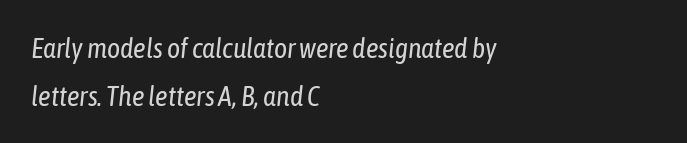
{"italic": "yes", "lean": "right", "slant_degrees": 6, "bold": "no", "weight": "regular", "width": "condensed", "stroke_contrast": "low", "x_height": "medium", "monospaced": "no", "underline": "no", "align": "left", "line_spacing": "normal", "line_spacing_ratio": 1.7, "letter_spacing": "normal", "letter_spacing_em": 0.0, "glyph_px": 28}
